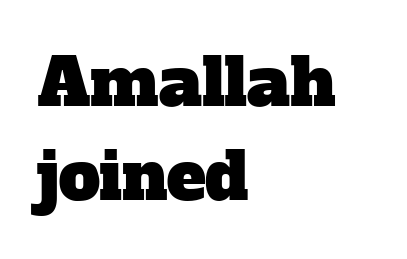
Q: Is the typeface a serif or a sans-serif typeface? A: Serif.
Q: Is the text underlined? A: No.
Q: How is the paragraph aligned? A: Left-aligned.
Q: Is the spacing between letters normal or unusually wide? A: Normal.
Q: Is the spacing between lines tight, normal or loose? A: Normal.
Q: Width (condensed, normal, or wide)? A: Normal.
Q: Stroke contrast? A: Low.
Q: x-height? A: Medium.
Q: Monospaced? A: No.
